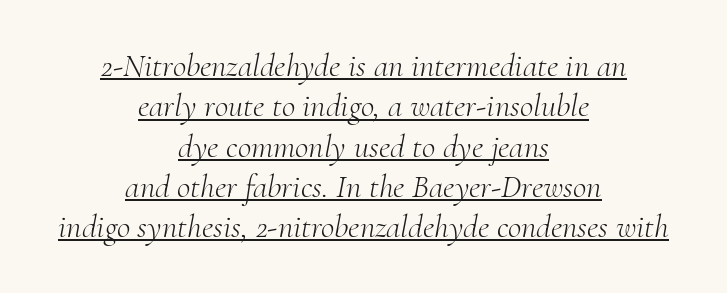
It's the slanting kind of type. No extra tracking has been applied to these lines. Observe the serifs anchoring each vertical stroke in this sample. Is this a heavy cut? Hardly; it is regular or lighter.
